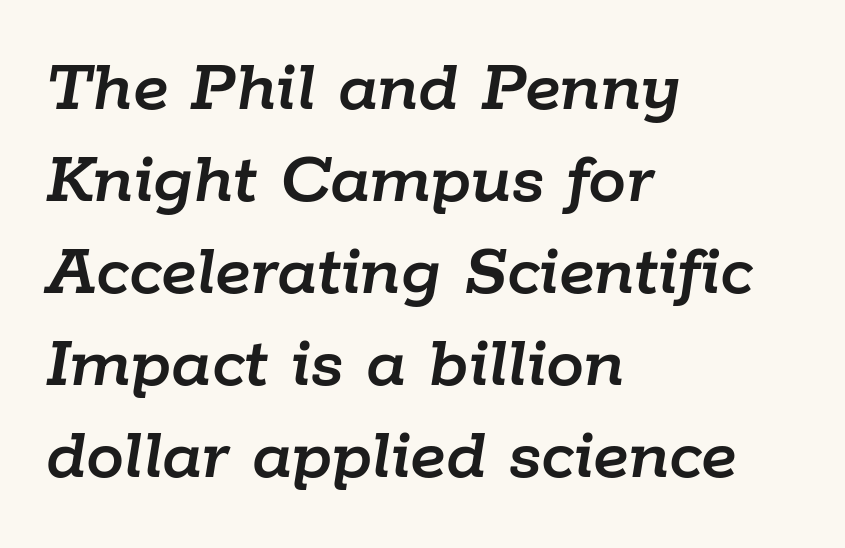
These lines stack with their left ends in a neat column. Is the letter spacing exaggerated? No — it looks like the ordinary default. Does the lettering tilt? It does — this is italic. This rendering features lettering with no underline. The passage shown is typed in a proportional face where columns would drift.
